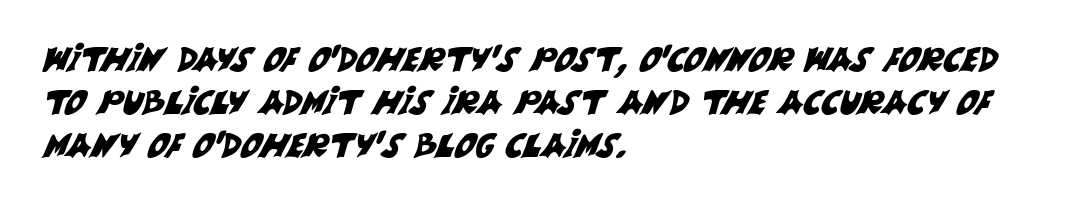
Nobody touched the tracking dial on this one. Is this a fixed-width face? No — the glyphs have proportional, varying widths. Typographically, this falls in the sans-serif category. If you measured baseline to baseline, you'd find a middling distance. This rendering uses left alignment, leaving the right contour irregular. Descenders hang freely into open space.
